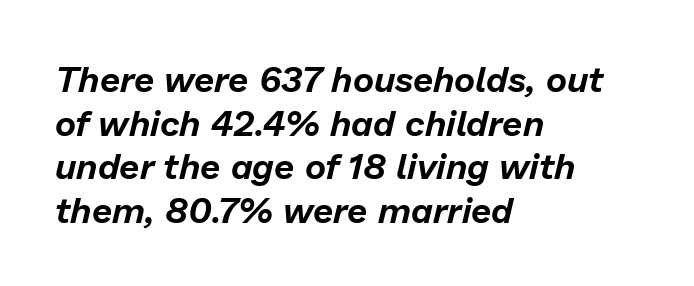
Reading down the block, your eye returns to a fixed left position each line. Do the characters align in a grid? No, the font is proportional. The type is set solid horizontally, with unmodified tracking. Check the space under the baseline: it is left empty. An italicized treatment has been applied to the whole sample.
